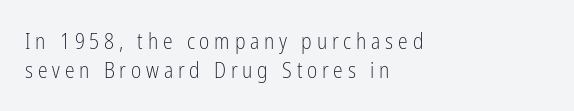
The image shows 22 px text type, upright; set left-aligned, normal line spacing (1.33x), unusually wide letter spacing (+0.22 em), not underlined.
